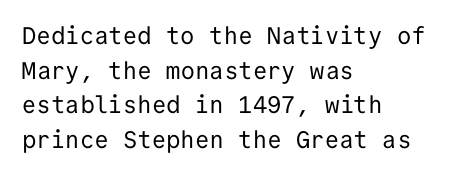
Regarding leading, the lines here are spaced in the standard way. The letters look calm and open, with moderate or lighter stems. Layout note: lines flush left. The rendering keeps characters at their native spacing. The lettering stays uniformly vertical, giving the passage a roman look. Underline: absent.
